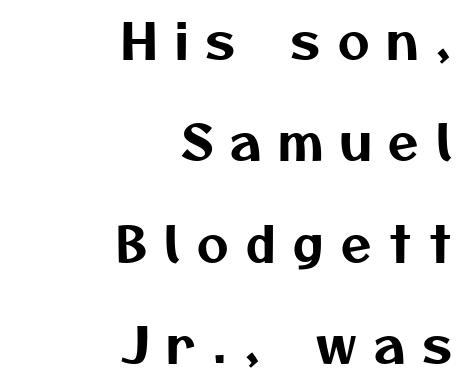
The glyphs are unaccompanied by any horizontal stroke below them. Students, observe: this is what heavily led, spacious text looks like. The type family on display is of the sans-serif kind. Caption: expanded tracking, letters set apart. Line ends are locked; line starts wander.
